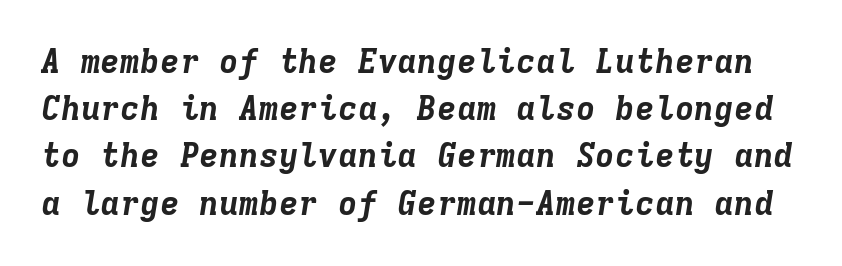
Q: Is the text bold? A: Yes.
Q: Is the text italic (slanted)? A: Yes, it leans right by about 9 degrees.
Q: Is the text underlined? A: No.
Q: Is the spacing between letters normal or unusually wide? A: Normal.
Q: Is the spacing between lines tight, normal or loose? A: Normal.
Q: Width (condensed, normal, or wide)? A: Normal.
Q: Stroke contrast? A: Low.
Q: x-height? A: Medium.
Q: Monospaced? A: Yes.
